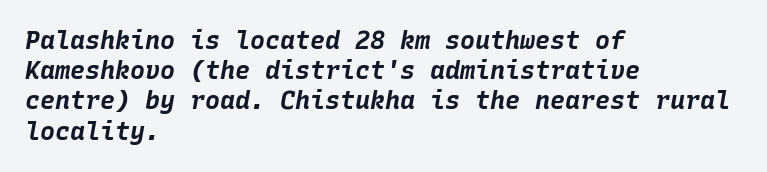
The image shows 25 px bold type, italic (leaning right); set left-aligned, line spacing 1.21x, normal letter spacing, not underlined.
